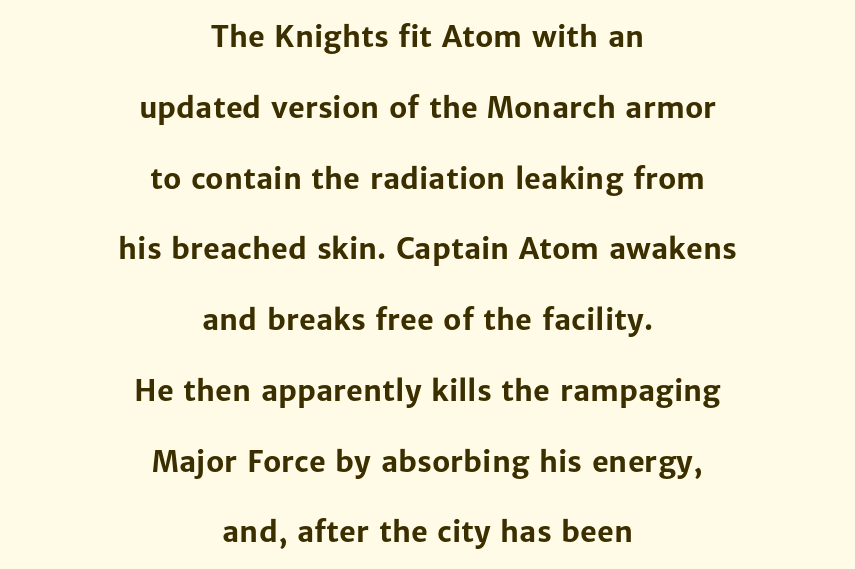
Q: Is the text bold? A: Yes.
Q: Is the text italic (slanted)? A: No, it is upright.
Q: Is the typeface a serif or a sans-serif typeface? A: Sans-serif.
Q: Is the text underlined? A: No.
Q: How is the paragraph aligned? A: Centered.
Q: Is the spacing between letters normal or unusually wide? A: Normal.
Q: Is the spacing between lines tight, normal or loose? A: Loose.
Q: Width (condensed, normal, or wide)? A: Normal.
Q: Stroke contrast? A: Low.
Q: x-height? A: Medium.
Q: Monospaced? A: No.
